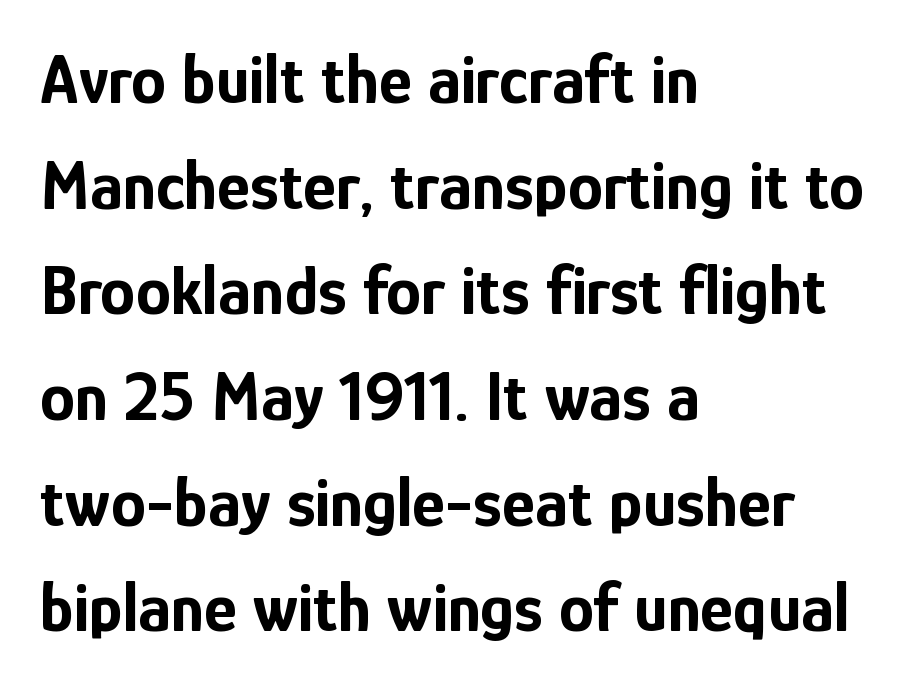
Q: Is the text bold? A: Yes.
Q: Is the text italic (slanted)? A: No, it is upright.
Q: Is the typeface a serif or a sans-serif typeface? A: Sans-serif.
Q: Is the text underlined? A: No.
Q: How is the paragraph aligned? A: Left-aligned.
Q: Is the spacing between letters normal or unusually wide? A: Normal.
Q: Is the spacing between lines tight, normal or loose? A: Normal.
Q: Width (condensed, normal, or wide)? A: Condensed.
Q: Stroke contrast? A: Low.
Q: x-height? A: Medium.
Q: Monospaced? A: No.
